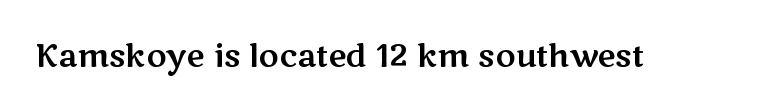
Rendered with straight, roman letterforms. Anything drawn beneath the words? Only blank space. This sample has the flowing, uneven cadence of proportional lettering. This rendering employs a face without finishing strokes, i.e., a sans-serif. Nothing unusual about the tracking: characters are spaced as the font intends.
